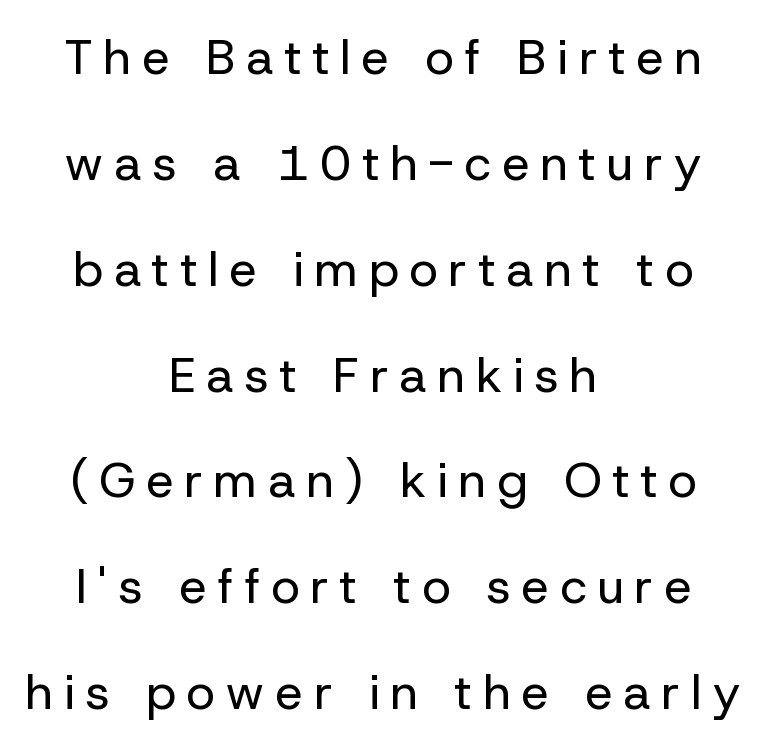
The image shows 49 px regular-weight sans-serif type, upright; set centered, loose line spacing (2.16x), unusually wide letter spacing (+0.22 em), not underlined; low stroke contrast and a medium x-height.
